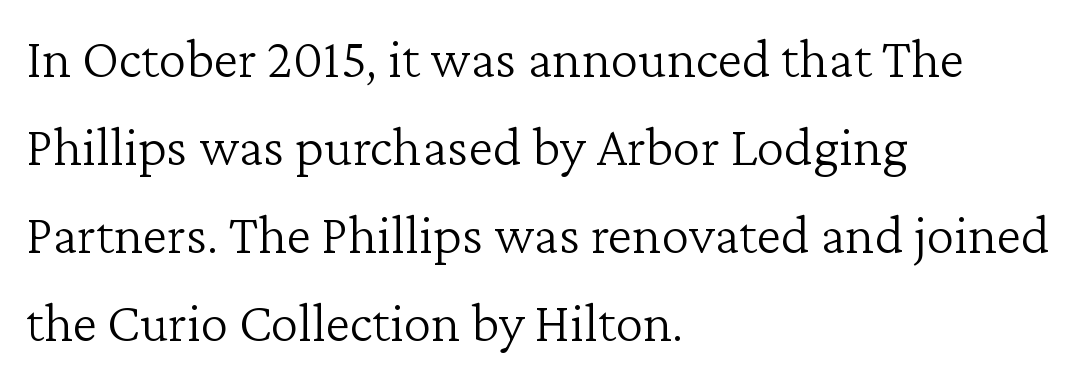
The typesetter chose a ragged-right arrangement here. Notice how the stems are strictly vertical — no italics here. Just letters on the line, the space beneath them empty. Spacing verdict: proportional, widths tailored to each character.
